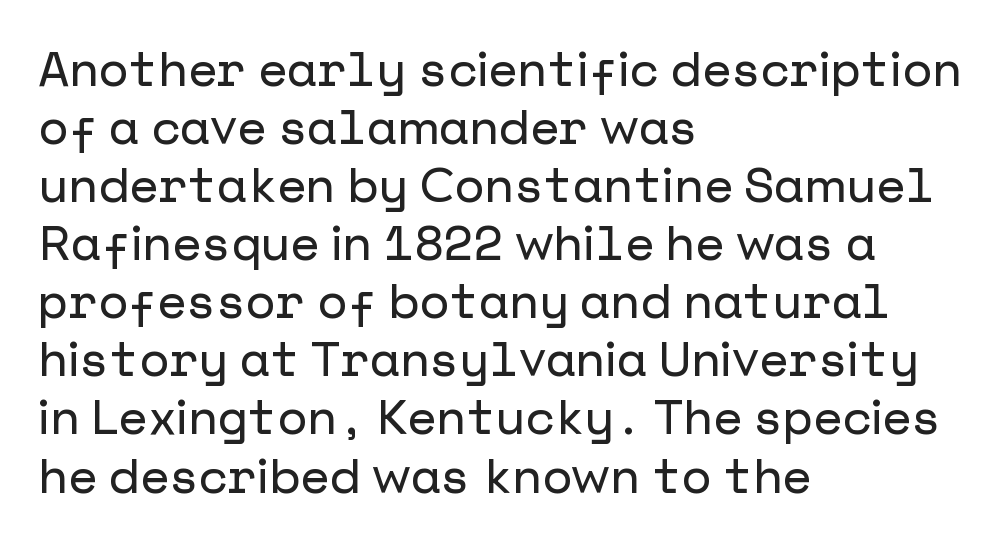
Posture: vertical. Glyph-to-glyph distance matches everyday printed text. Check under the words: just untouched page. The text was rendered using a sans face with plain stroke endings.
